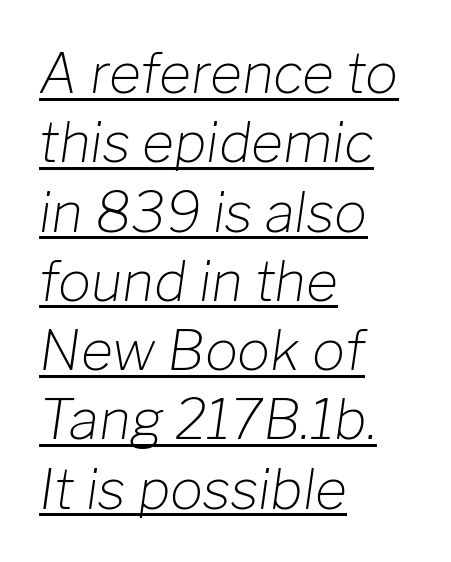
{"italic": "yes", "lean": "right", "slant_degrees": 8, "bold": "no", "weight": "light", "width": "normal", "stroke_contrast": "low", "x_height": "medium", "monospaced": "no", "underline": "yes", "align": "left", "line_spacing": "normal", "line_spacing_ratio": 1.26, "letter_spacing": "normal", "letter_spacing_em": 0.0, "glyph_px": 55}
